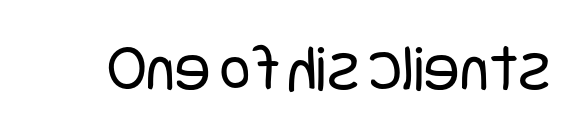
Honestly, the letter spacing is just normal — you wouldn't notice it. The cut favours lightness, reaching ordinary text weight at its darkest. The font family rendered here belongs to the sans-serif group. Designer's note — italics off, roman on. Descenders are the only things crossing below the line.
